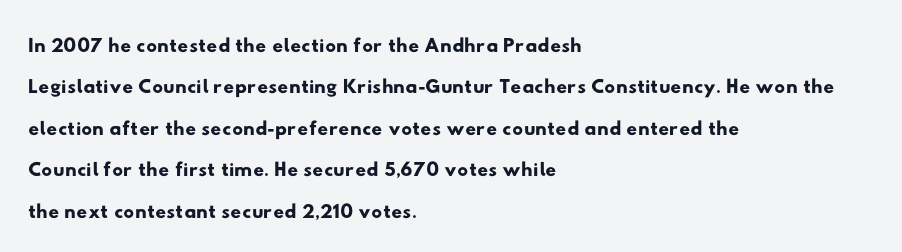
Q: Is the typeface a serif or a sans-serif typeface? A: Sans-serif.
Q: Is the text underlined? A: No.
Q: How is the paragraph aligned? A: Left-aligned.
Q: Is the spacing between letters normal or unusually wide? A: Normal.
Q: Is the spacing between lines tight, normal or loose? A: Normal.
Q: Width (condensed, normal, or wide)? A: Wide.
Q: Stroke contrast? A: Low.
Q: x-height? A: Small.
Q: Monospaced? A: No.
